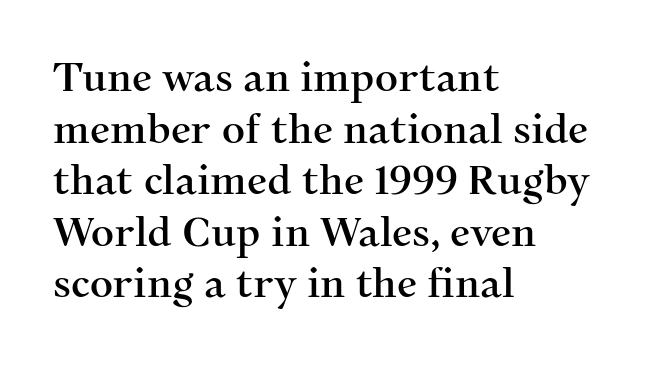
The face used here is proportionally spaced, like ordinary book or web type. Do the letters lean? They stand straight. These lines are set flush left with a ragged right edge. Between one letter and the next there's only the usual sliver of space. Underlining? Definitely not there.
